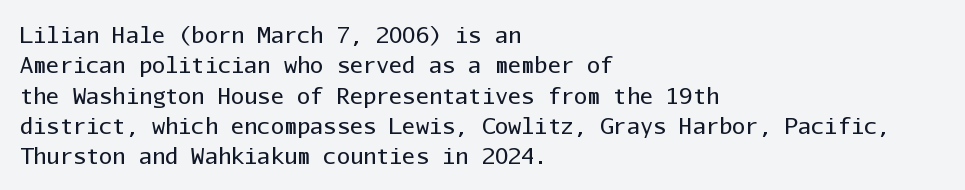
A quiet, ordinary-to-light weight characterises the typeface. The text block is weighted toward the left margin, trailing off unevenly rightward. This rendering leaves character spacing at its baseline value. Characters remain perfectly vertical along every line. The strip under each line holds only bare page.
